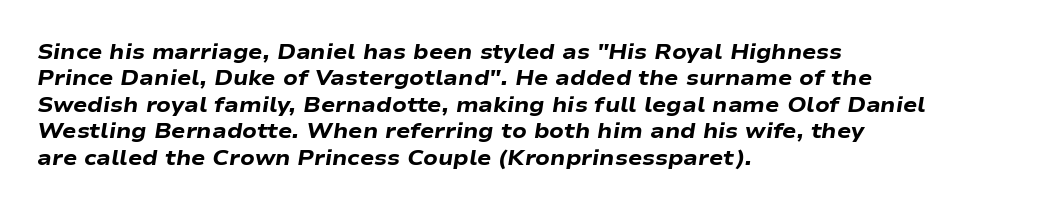
The image shows 21 px bold type, italic (leaning right); set left-aligned, normal line spacing (1.26x), normal letter spacing, not underlined.
